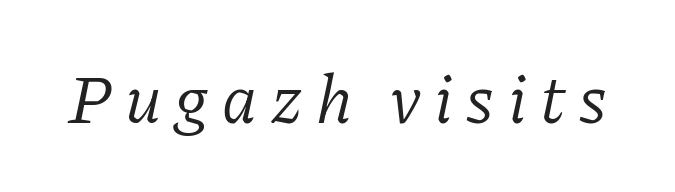
Look at the tracking — it's clearly loosened, letters drifting apart. Stroke mass is kept to a normal reading level or below. Is this a fixed-width face? No — the glyphs have proportional, varying widths. Descenders are the only things crossing below the line. You can tell it's italic because the verticals aren't actually vertical. Does the type have serifs? Yes, each stem ends in a small foot.
